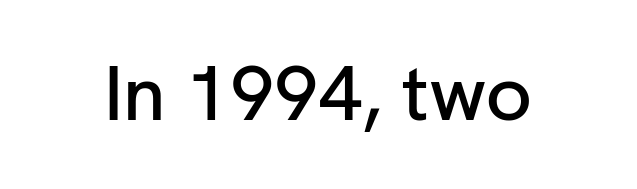
Between one letter and the next there's only the usual sliver of space. Is this a sans? Yes — the strokes have no serifs. This rendering features lettering with no underline. This is the regular roman posture of the typeface. Each letter keeps its own natural width here, so spacing adapts to shape.
